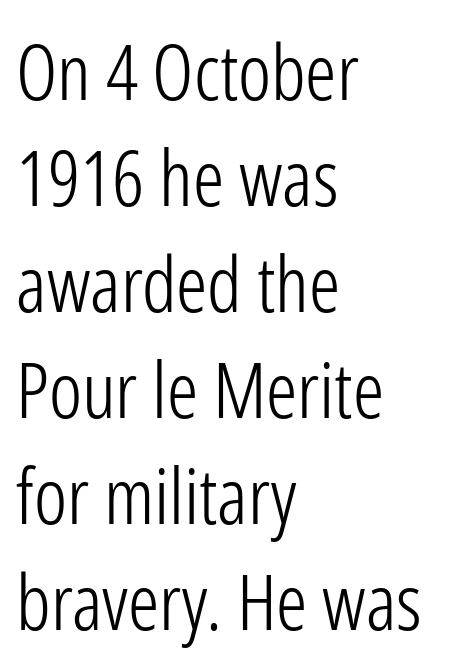
{"serif": "no", "italic": "no", "bold": "no", "weight": "light", "width": "condensed", "stroke_contrast": "low", "x_height": "medium", "monospaced": "no", "underline": "no", "align": "left", "line_spacing": "normal", "line_spacing_ratio": 1.36, "letter_spacing": "normal", "letter_spacing_em": 0.0, "glyph_px": 78}
